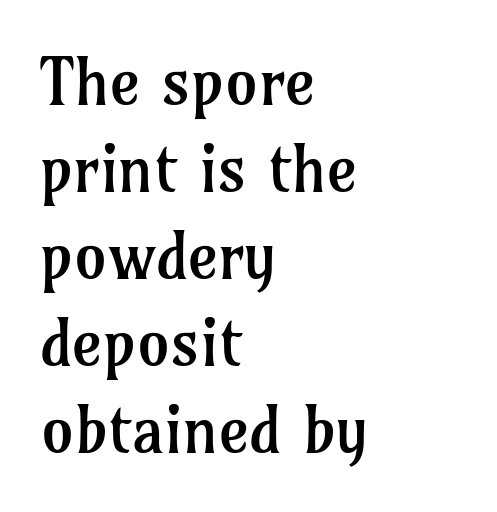
{"serif": "yes", "italic": "no", "bold": "no", "weight": "regular", "width": "normal", "stroke_contrast": "low", "x_height": "medium", "monospaced": "no", "underline": "no", "align": "left", "line_spacing": "normal", "line_spacing_ratio": 1.34, "letter_spacing": "normal", "letter_spacing_em": 0.0, "glyph_px": 65}
